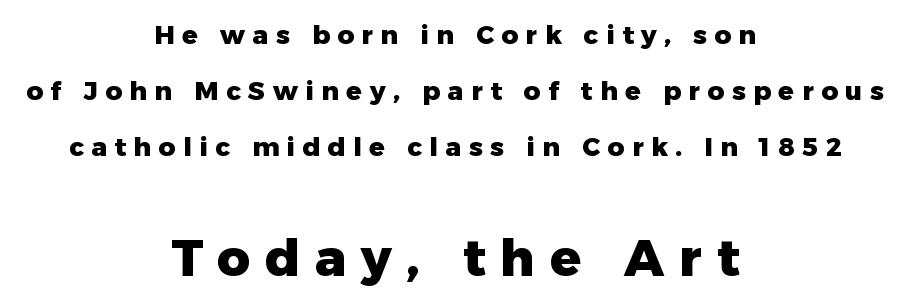
The image shows 51 px heavy sans-serif type, upright; set centered, loose line spacing (2.15x), unusually wide letter spacing (+0.29 em), not underlined; the second (bottom) block is 1.96x larger; low stroke contrast and a medium x-height.
